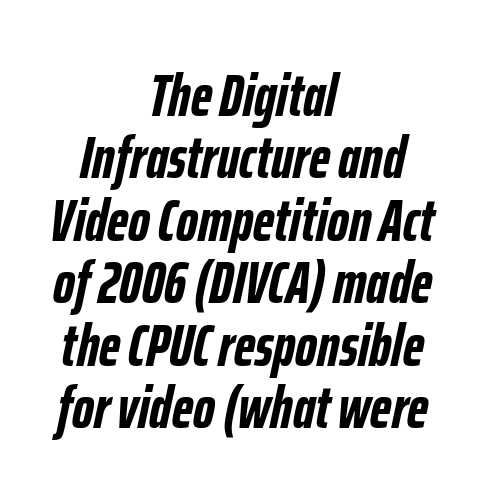
Q: Is the text bold? A: Yes.
Q: Is the text italic (slanted)? A: Yes, it leans right by about 12 degrees.
Q: Is the text underlined? A: No.
Q: How is the paragraph aligned? A: Centered.
Q: Is the spacing between letters normal or unusually wide? A: Normal.
Q: Is the spacing between lines tight, normal or loose? A: Tight.
Q: Width (condensed, normal, or wide)? A: Condensed.
Q: Stroke contrast? A: Low.
Q: x-height? A: Medium.
Q: Monospaced? A: No.
